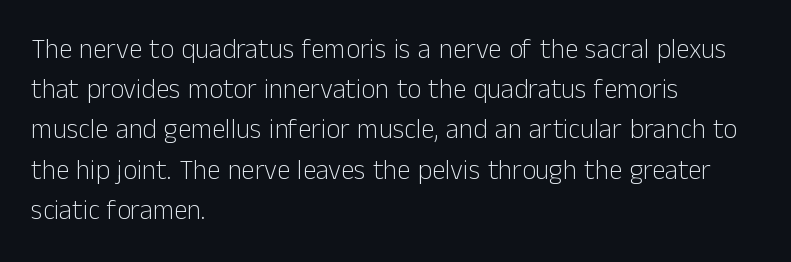
{"italic": "no", "bold": "no", "underline": "no", "align": "left", "line_spacing": "normal", "line_spacing_ratio": 1.49, "letter_spacing": "normal", "letter_spacing_em": 0.0, "glyph_px": 27}
